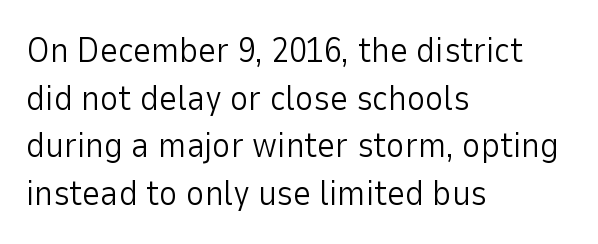
The image shows 35 px light sans-serif type, upright; set left-aligned, normal line spacing (1.36x), normal letter spacing, not underlined; low stroke contrast and a medium x-height.
